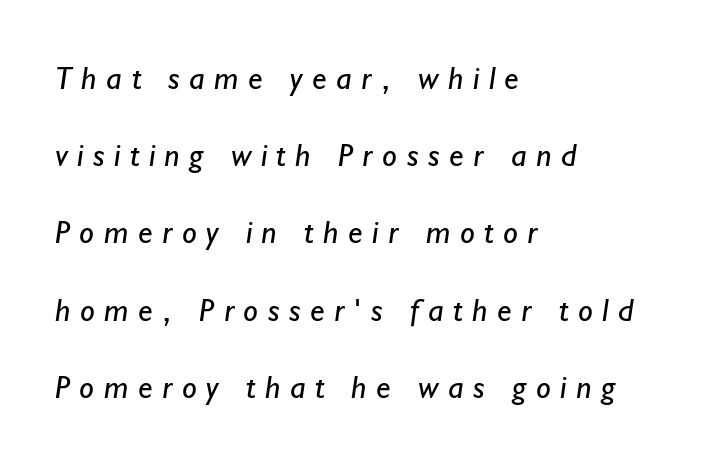
The image shows 33 px regular-weight sans-serif type; set left-aligned, loose line spacing (2.34x), unusually wide letter spacing (+0.29 em), not underlined; low stroke contrast and a small x-height.
